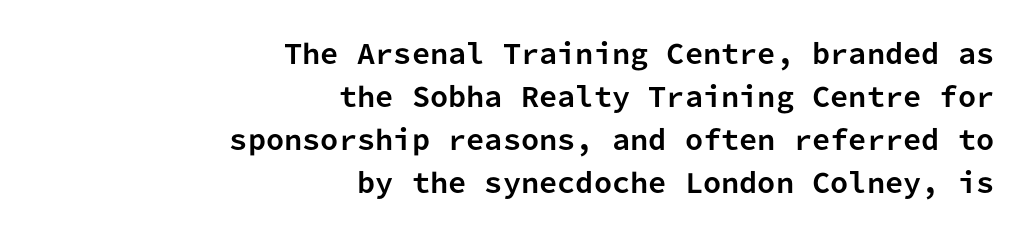
Descenders hang freely into open space. The compositor pushed each line to the right boundary. Designer's note — italics off, roman on. These lines carry a lot of weight — the face is fully bold. Observe the ordinary spacing: letters are neighbours, not strangers.
